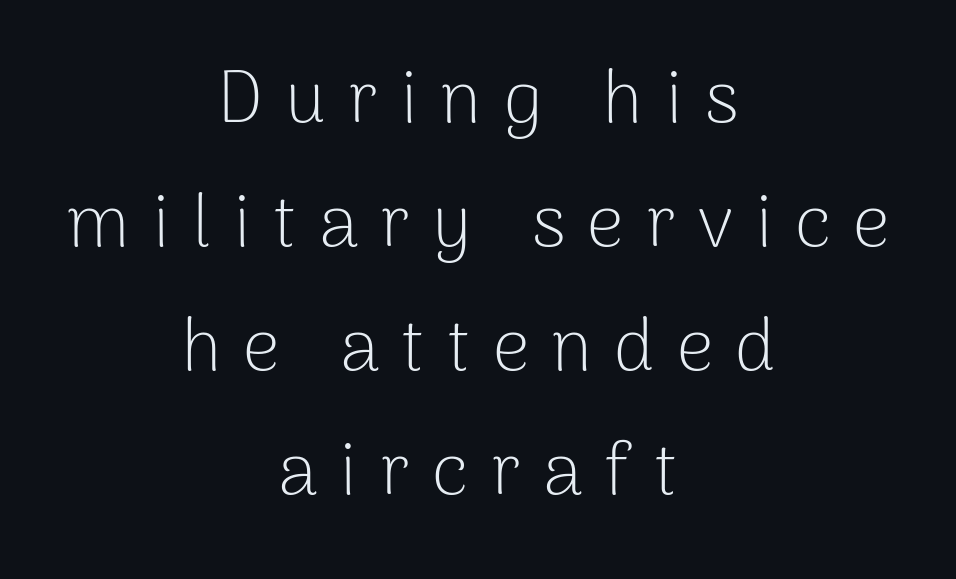
Q: Is the text bold? A: No.
Q: Is the text italic (slanted)? A: No, it is upright.
Q: Is the typeface a serif or a sans-serif typeface? A: Sans-serif.
Q: Is the text underlined? A: No.
Q: How is the paragraph aligned? A: Centered.
Q: Is the spacing between letters normal or unusually wide? A: Unusually wide.
Q: Is the spacing between lines tight, normal or loose? A: Normal.
Q: Width (condensed, normal, or wide)? A: Normal.
Q: Stroke contrast? A: Low.
Q: x-height? A: Medium.
Q: Monospaced? A: No.
